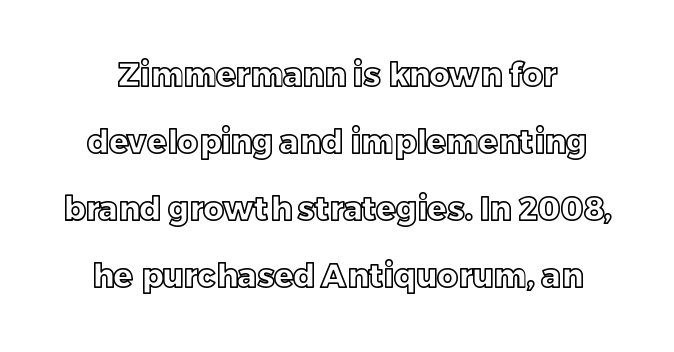
The image shows 32 px text type, upright; set loose line spacing (2.09x), normal letter spacing, not underlined; a large x-height.
